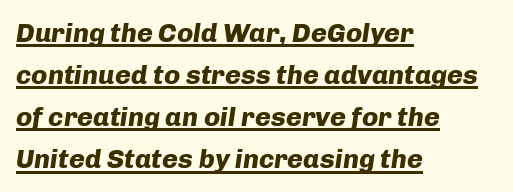
{"italic": "yes", "lean": "right", "slant_degrees": 8, "bold": "yes", "underline": "yes", "align": "left", "line_spacing": "normal", "line_spacing_ratio": 1.56, "letter_spacing": "normal", "letter_spacing_em": 0.0, "glyph_px": 27}
